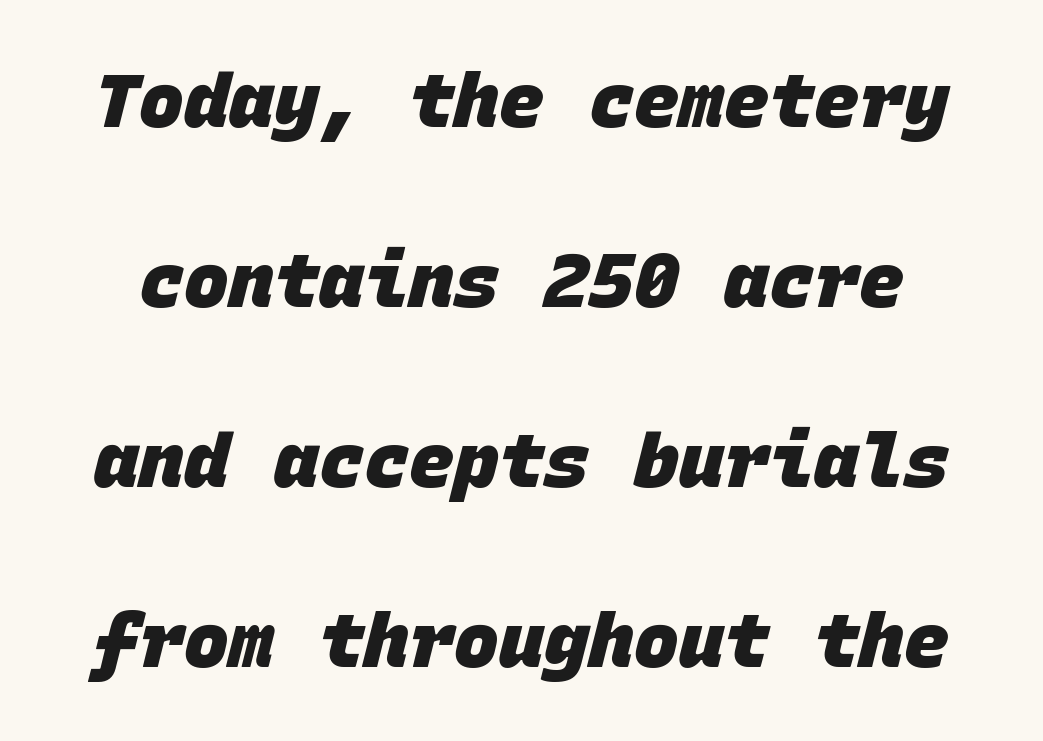
Tracking here is standard; glyphs follow each other at the usual distance. These lines are composed in type without serifs. A full-strength bold gives these letters their thick strokes. Decoration check: the copy has no underline. Each letter, wide or thin by design, is forced into the same width here. Leading: increased.
